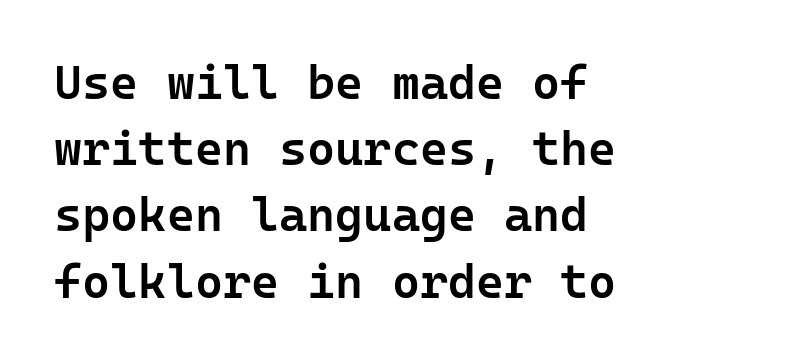
{"serif": "no", "italic": "no", "bold": "semi", "weight": "semibold", "width": "normal", "stroke_contrast": "low", "x_height": "medium", "monospaced": "yes", "underline": "no", "align": "left", "line_spacing": "normal", "line_spacing_ratio": 1.38, "letter_spacing": "normal", "letter_spacing_em": 0.0, "glyph_px": 48}
